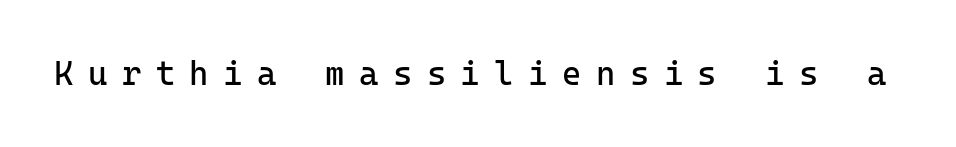
Q: Is the text bold? A: No.
Q: Is the text italic (slanted)? A: No, it is upright.
Q: Is the typeface a serif or a sans-serif typeface? A: Sans-serif.
Q: Is the text underlined? A: No.
Q: Is the spacing between letters normal or unusually wide? A: Unusually wide.
Q: Width (condensed, normal, or wide)? A: Normal.
Q: Stroke contrast? A: Low.
Q: x-height? A: Medium.
Q: Monospaced? A: Yes.
